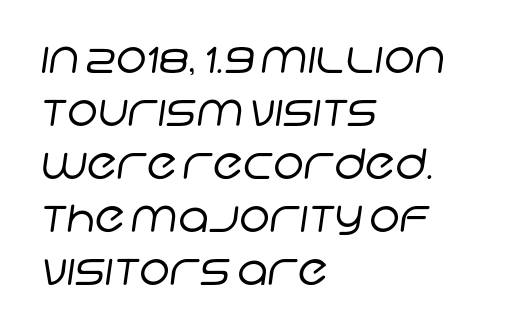
{"serif": "no", "bold": "no", "weight": "regular", "width": "normal", "stroke_contrast": "low", "x_height": "large", "monospaced": "no", "underline": "no", "align": "left", "line_spacing": "normal", "line_spacing_ratio": 1.26, "letter_spacing": "normal", "letter_spacing_em": 0.0, "glyph_px": 42}
